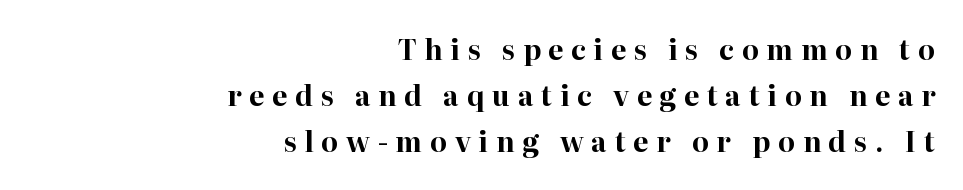
{"italic": "no", "bold": "yes", "underline": "no", "align": "right", "line_spacing_ratio": 1.71, "letter_spacing": "wide", "letter_spacing_em": 0.29, "glyph_px": 27}
